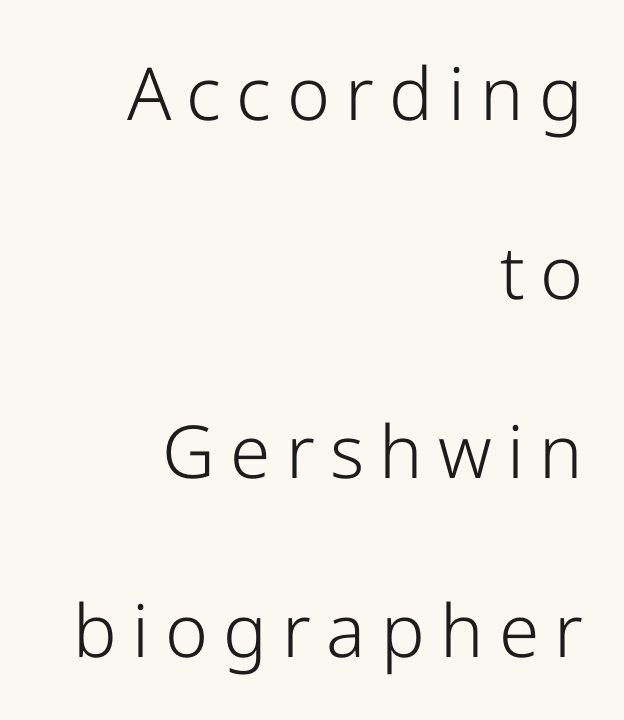
The image shows 73 px light sans-serif type, upright; set right-aligned, loose line spacing (2.45x), unusually wide letter spacing (+0.21 em), not underlined; low stroke contrast and a medium x-height.
